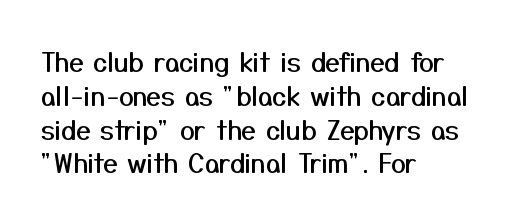
{"italic": "no", "underline": "no", "align": "left", "line_spacing": "normal", "line_spacing_ratio": 1.3, "letter_spacing": "normal", "letter_spacing_em": 0.0, "glyph_px": 26}
